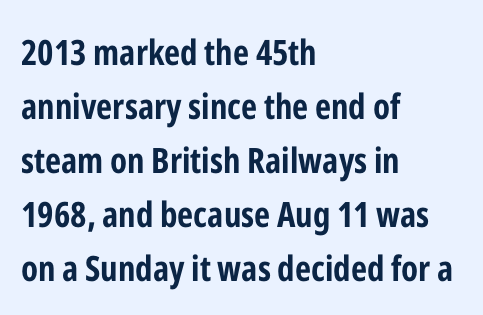
{"serif": "no", "italic": "no", "bold": "yes", "weight": "bold", "width": "condensed", "stroke_contrast": "low", "x_height": "medium", "monospaced": "no", "underline": "no", "align": "left", "line_spacing": "normal", "line_spacing_ratio": 1.54, "letter_spacing": "normal", "letter_spacing_em": 0.0, "glyph_px": 35}
